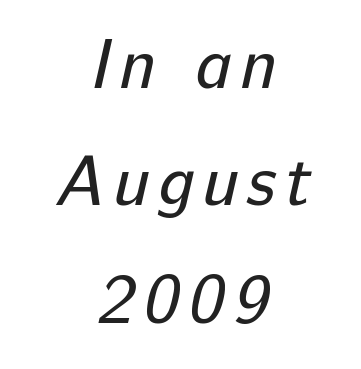
Q: Is the text bold? A: No.
Q: Is the typeface a serif or a sans-serif typeface? A: Sans-serif.
Q: Is the text underlined? A: No.
Q: How is the paragraph aligned? A: Centered.
Q: Is the spacing between lines tight, normal or loose? A: Normal.
Q: Width (condensed, normal, or wide)? A: Normal.
Q: Stroke contrast? A: Low.
Q: x-height? A: Medium.
Q: Monospaced? A: No.
